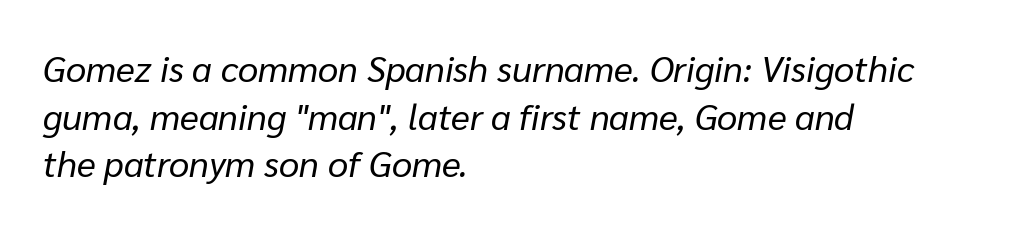
This rendering features lettering with no underline. Spacing verdict: proportional, widths tailored to each character. The text carries the slant typical of an italic or oblique font. Alignment: flush left.
